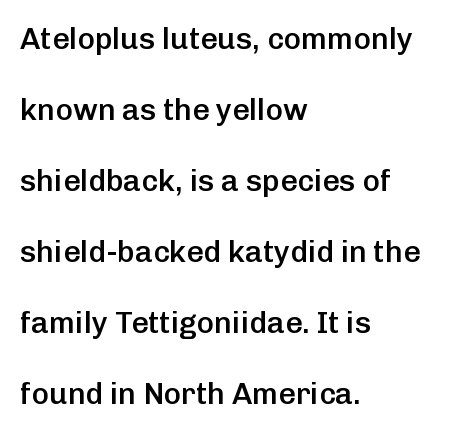
Posture: straight, roman, zero tilt. A fair bit of extra ink — the face is semibold, not bold. The typeface chosen for these lines omits serifs. Horizontal bands of white between lines are thick stripes. A typesetter would call this proportional, since set widths differ per character. The glyphs are unaccompanied by any horizontal stroke below them.
